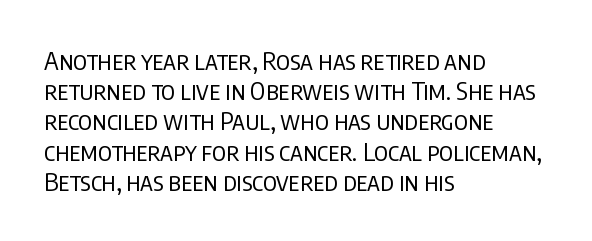
The image shows 25 px text type, upright; set left-aligned, line spacing 1.21x, normal letter spacing, not underlined.
